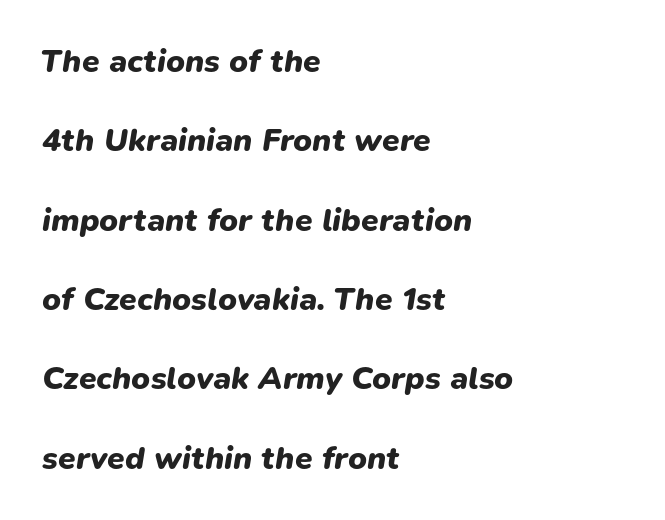
The rag falls on the right side of this text block. Whoever set this chose breathing room over compactness in the vertical rhythm. Each letter keeps its own natural width here, so spacing adapts to shape. Its strokes are broad and dark, the hallmark of bold type. Type without underlining.
